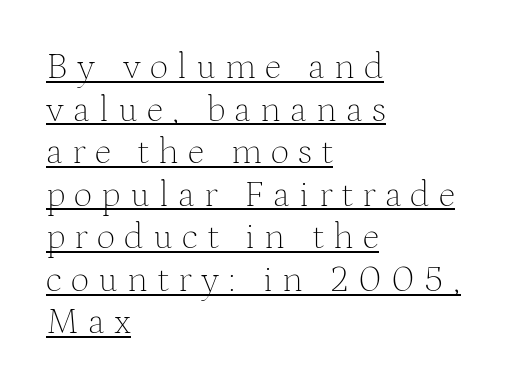
Note the varied advance widths — an 'i' is clearly narrower than an 'm'. Characters remain perfectly vertical along every line. Look at the tracking — it's clearly loosened, letters drifting apart. This rendering uses left alignment, leaving the right contour irregular. The lettering is marked with a stroke running underneath it.
